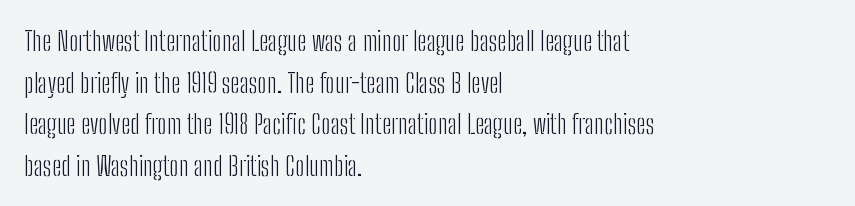
This sample uses an upright cut, with every glyph sitting square on the baseline. Lines of text with bare space underneath. The setting favours the left margin, as ordinary paragraphs usually do. Leading: standard. The typesetting does not lean heavy: it is not bold. You could call the tracking neutral — neither tight nor loose.
